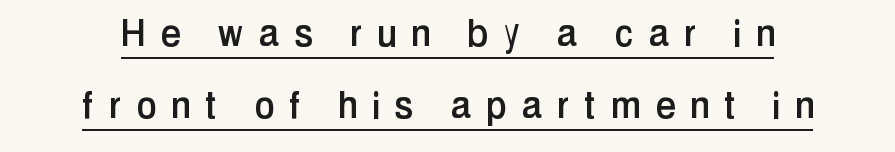
The image shows 45 px condensed sans-serif type, upright; set centered, normal line spacing (1.6x), unusually wide letter spacing (+0.36 em), underlined; low stroke contrast and a medium x-height.
